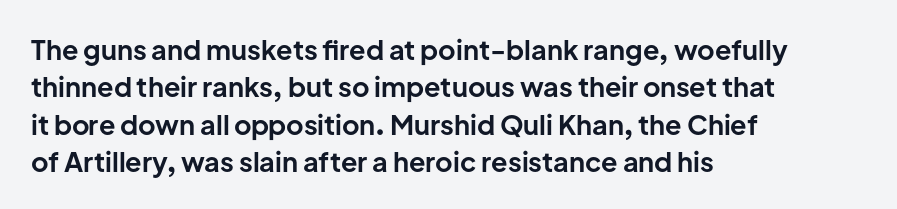
Q: Is the text bold? A: Yes.
Q: Is the text italic (slanted)? A: No, it is upright.
Q: Is the text underlined? A: No.
Q: How is the paragraph aligned? A: Left-aligned.
Q: Is the spacing between letters normal or unusually wide? A: Normal.
Q: Is the spacing between lines tight, normal or loose? A: Normal.
